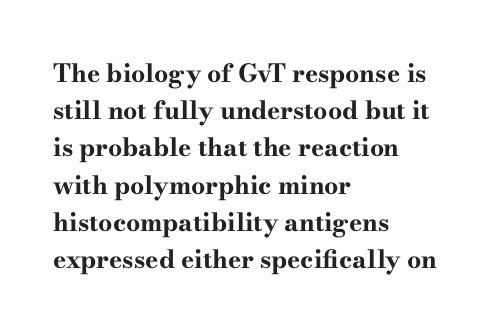
{"italic": "no", "bold": "yes", "underline": "no", "align": "left", "line_spacing": "normal", "line_spacing_ratio": 1.49, "letter_spacing": "normal", "letter_spacing_em": 0.0, "glyph_px": 25}
